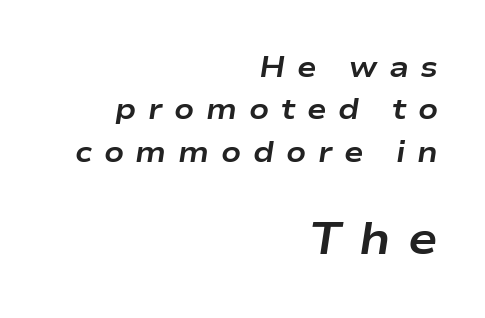
The image shows 44 px bold, wide type, italic (leaning right); set right-aligned, normal line spacing (1.46x), unusually wide letter spacing (+0.4 em), not underlined; the second (bottom) block is 1.52x larger; low stroke contrast and a medium x-height.
